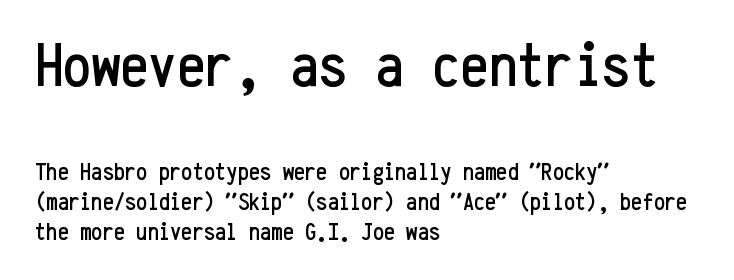
{"serif": "no", "italic": "no", "width": "condensed", "stroke_contrast": "low", "x_height": "medium", "monospaced": "yes", "underline": "no", "align": "left", "line_spacing_ratio": 1.19, "letter_spacing": "normal", "letter_spacing_em": 0.0, "larger_block": "first", "size_ratio": 2.52, "glyph_px": 63}
